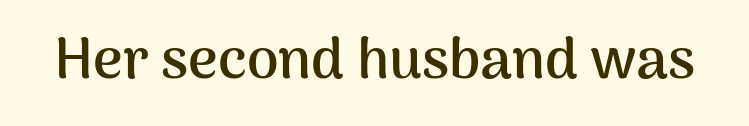
Q: Is the text bold? A: Yes.
Q: Is the text italic (slanted)? A: No, it is upright.
Q: Is the typeface a serif or a sans-serif typeface? A: Sans-serif.
Q: Is the text underlined? A: No.
Q: Is the spacing between letters normal or unusually wide? A: Normal.
Q: Width (condensed, normal, or wide)? A: Normal.
Q: Stroke contrast? A: Medium.
Q: x-height? A: Medium.
Q: Monospaced? A: No.
